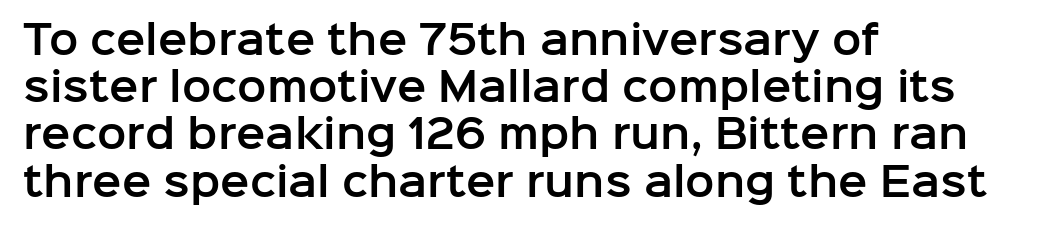
{"serif": "no", "italic": "no", "width": "normal", "stroke_contrast": "low", "x_height": "medium", "monospaced": "no", "underline": "no", "align": "left", "line_spacing_ratio": 1.21, "letter_spacing": "normal", "letter_spacing_em": 0.0, "glyph_px": 39}
